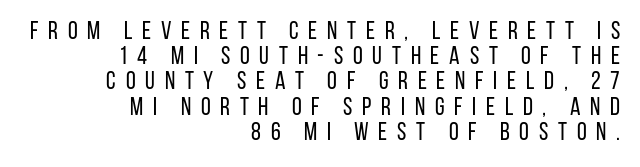
{"italic": "no", "bold": "no", "underline": "no", "align": "right", "line_spacing": "tight", "line_spacing_ratio": 1.01, "letter_spacing": "wide", "letter_spacing_em": 0.39, "glyph_px": 25}
